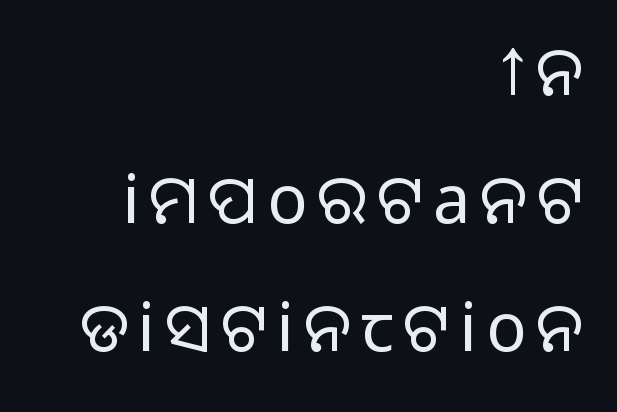
{"serif": "no", "italic": "no", "width": "normal", "stroke_contrast": "medium", "monospaced": "no", "underline": "no", "align": "right", "line_spacing": "loose", "line_spacing_ratio": 1.91, "glyph_px": 67}
